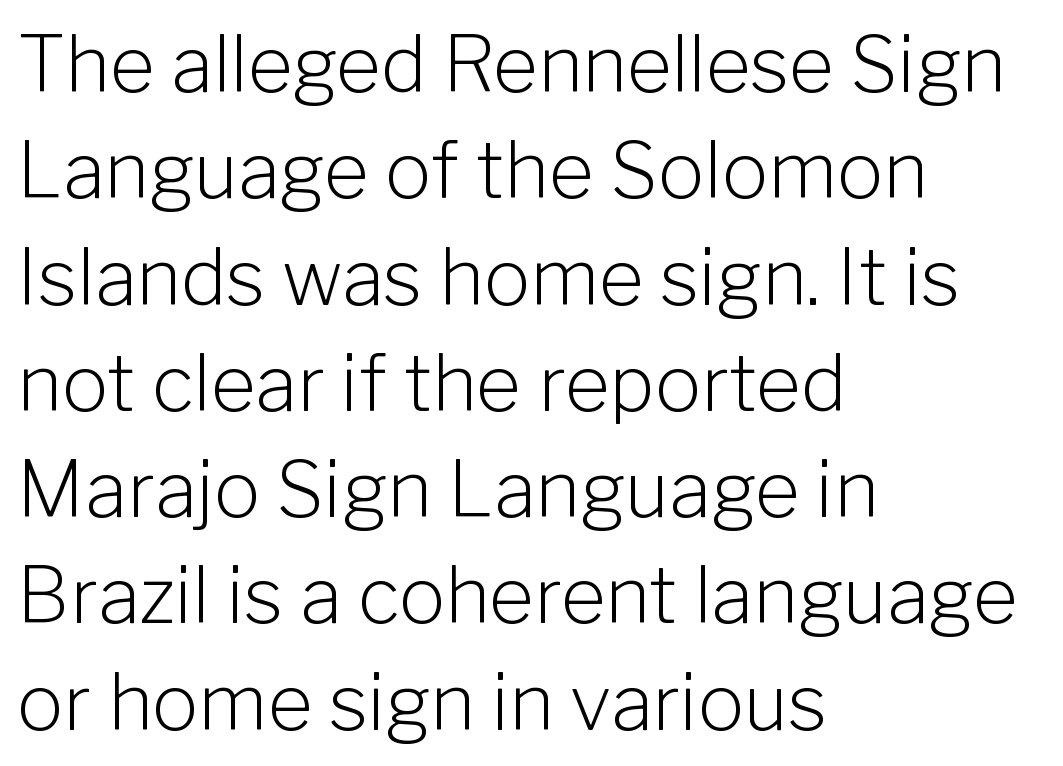
The image shows 77 px light sans-serif type, upright; set left-aligned, normal line spacing (1.38x), normal letter spacing, not underlined; low stroke contrast and a medium x-height.
